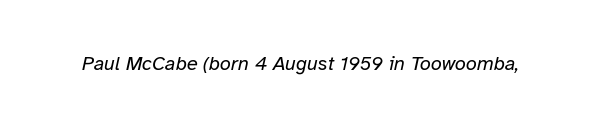
Words appear dense and cohesive because spacing is normal. The area under the type is left untouched. The strokes are not fattened; the text isn't bold. The whole block is typeset with a tilt.
